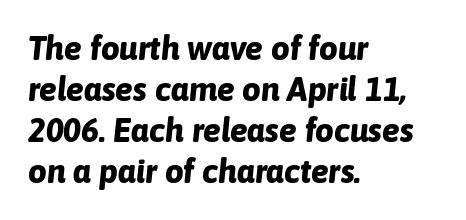
The image shows 33 px bold type, italic (leaning right); set left-aligned, line spacing 1.24x, normal letter spacing, not underlined; low stroke contrast and a medium x-height.
